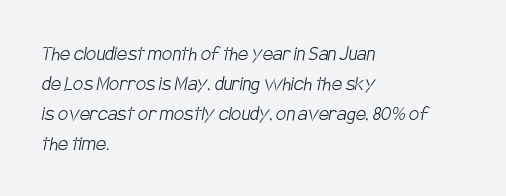
Q: Is the text bold? A: No.
Q: Is the text underlined? A: No.
Q: How is the paragraph aligned? A: Left-aligned.
Q: Is the spacing between letters normal or unusually wide? A: Normal.
Q: Is the spacing between lines tight, normal or loose? A: Normal.
